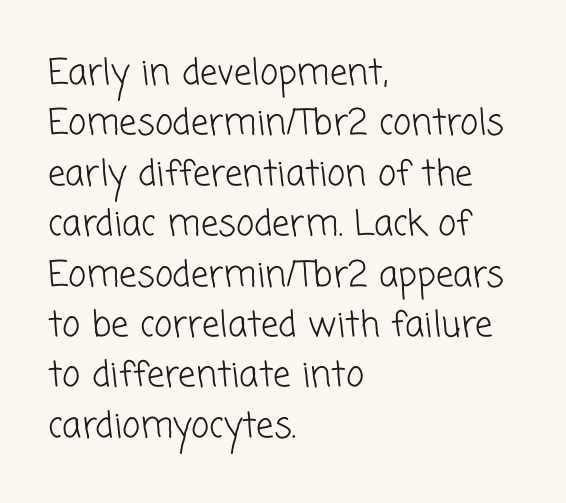
{"serif": "no", "bold": "no", "weight": "light", "width": "normal", "stroke_contrast": "low", "x_height": "medium", "monospaced": "no", "underline": "no", "align": "left", "line_spacing": "normal", "line_spacing_ratio": 1.44, "letter_spacing": "normal", "letter_spacing_em": 0.0, "glyph_px": 35}
